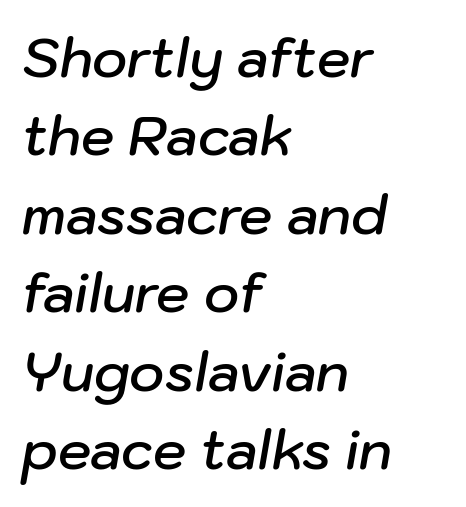
Q: Is the text bold? A: Semi-bold.
Q: Is the text italic (slanted)? A: Yes, it leans right by about 10 degrees.
Q: Is the text underlined? A: No.
Q: How is the paragraph aligned? A: Left-aligned.
Q: Is the spacing between letters normal or unusually wide? A: Normal.
Q: Is the spacing between lines tight, normal or loose? A: Normal.
Q: Width (condensed, normal, or wide)? A: Normal.
Q: Stroke contrast? A: Low.
Q: x-height? A: Medium.
Q: Monospaced? A: No.
